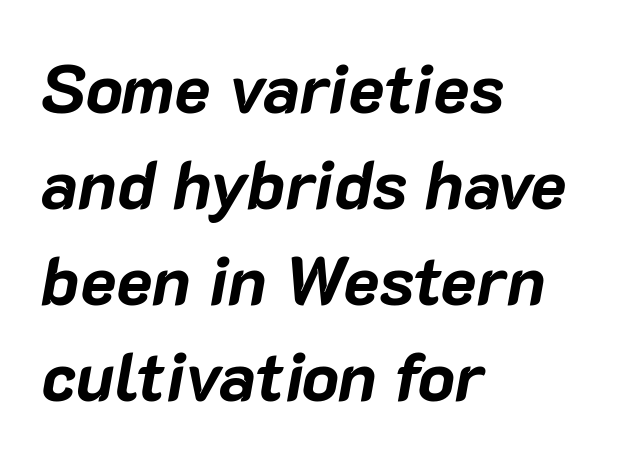
{"italic": "yes", "lean": "right", "slant_degrees": 10, "bold": "yes", "weight": "bold", "width": "normal", "stroke_contrast": "low", "x_height": "medium", "monospaced": "no", "underline": "no", "align": "left", "line_spacing": "normal", "line_spacing_ratio": 1.41, "letter_spacing": "normal", "letter_spacing_em": 0.0, "glyph_px": 68}
